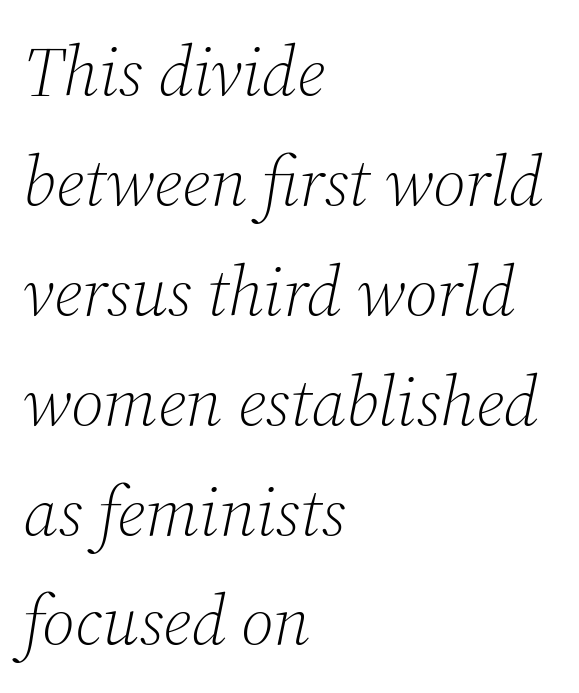
Q: Is the text bold? A: No.
Q: Is the text italic (slanted)? A: Yes, it leans right by about 12 degrees.
Q: Is the typeface a serif or a sans-serif typeface? A: Serif.
Q: Is the text underlined? A: No.
Q: How is the paragraph aligned? A: Left-aligned.
Q: Is the spacing between letters normal or unusually wide? A: Normal.
Q: Is the spacing between lines tight, normal or loose? A: Normal.
Q: Width (condensed, normal, or wide)? A: Normal.
Q: Stroke contrast? A: Medium.
Q: x-height? A: Medium.
Q: Monospaced? A: No.
